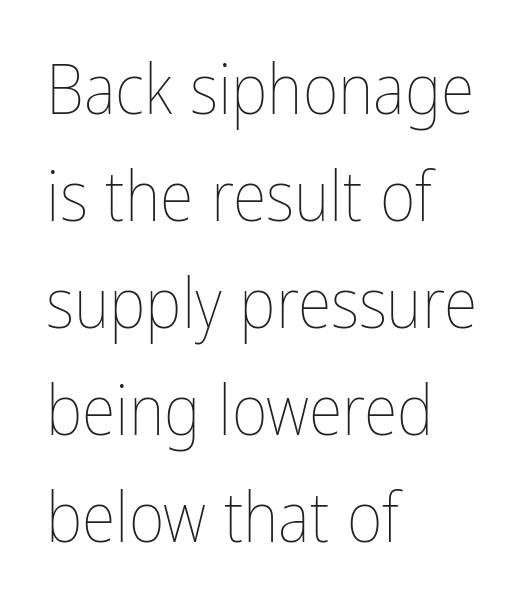
{"italic": "no", "bold": "no", "weight": "thin", "width": "condensed", "stroke_contrast": "low", "x_height": "medium", "monospaced": "no", "underline": "no", "align": "left", "line_spacing": "normal", "line_spacing_ratio": 1.55, "letter_spacing": "normal", "letter_spacing_em": 0.0, "glyph_px": 69}
